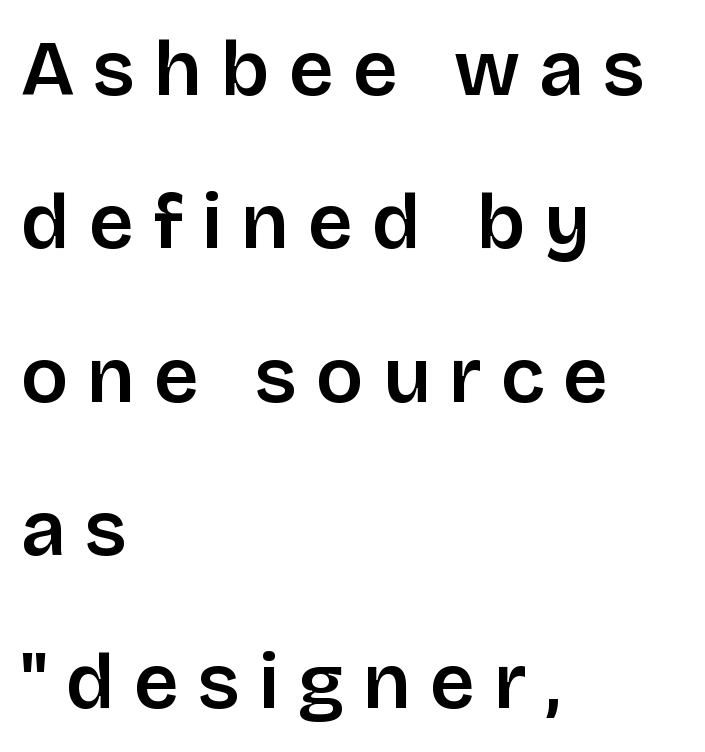
The image shows 79 px semibold sans-serif type, upright; set left-aligned, loose line spacing (1.94x), unusually wide letter spacing (+0.24 em), not underlined; low stroke contrast and a large x-height.
